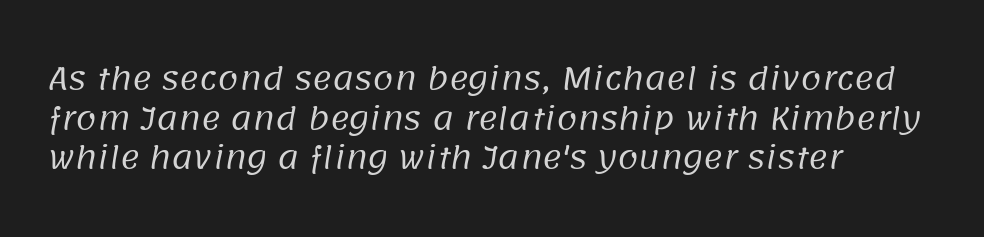
Q: Is the text bold? A: No.
Q: Is the typeface a serif or a sans-serif typeface? A: Sans-serif.
Q: Is the text underlined? A: No.
Q: How is the paragraph aligned? A: Left-aligned.
Q: Is the spacing between letters normal or unusually wide? A: Normal.
Q: Is the spacing between lines tight, normal or loose? A: Normal.
Q: Width (condensed, normal, or wide)? A: Normal.
Q: Stroke contrast? A: Low.
Q: x-height? A: Large.
Q: Monospaced? A: No.
